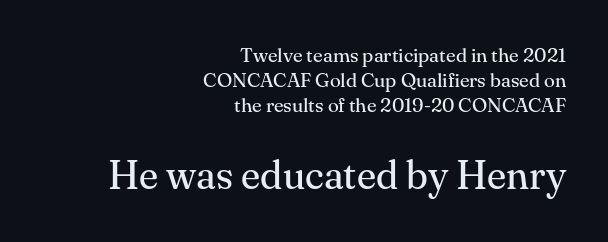
{"serif": "yes", "italic": "no", "bold": "no", "weight": "regular", "width": "normal", "stroke_contrast": "medium", "x_height": "small", "monospaced": "no", "underline": "no", "align": "right", "line_spacing": "normal", "line_spacing_ratio": 1.25, "letter_spacing": "normal", "letter_spacing_em": 0.0, "larger_block": "second", "size_ratio": 2.0, "glyph_px": 40}
